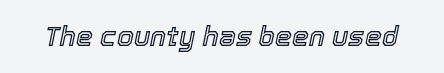
Q: Is the text italic (slanted)? A: Yes, it leans right by about 12 degrees.
Q: Is the text underlined? A: No.
Q: Is the spacing between letters normal or unusually wide? A: Normal.
